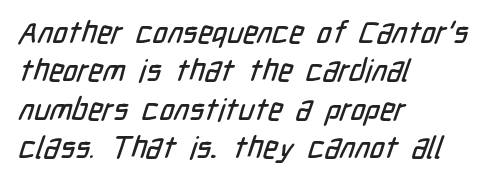
{"serif": "no", "width": "condensed", "stroke_contrast": "low", "x_height": "medium", "monospaced": "no", "underline": "no", "align": "left", "line_spacing_ratio": 1.24, "letter_spacing": "normal", "letter_spacing_em": 0.0, "glyph_px": 31}
